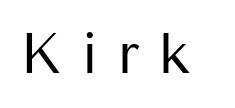
{"serif": "no", "italic": "no", "bold": "no", "weight": "regular", "width": "normal", "stroke_contrast": "medium", "x_height": "medium", "monospaced": "no", "underline": "no", "letter_spacing": "wide", "letter_spacing_em": 0.34, "glyph_px": 57}
